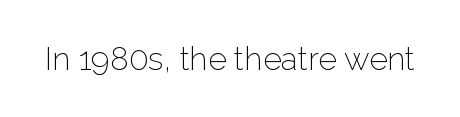
The image shows 32 px light sans-serif type, upright; set normal letter spacing, not underlined; low stroke contrast and a medium x-height.
